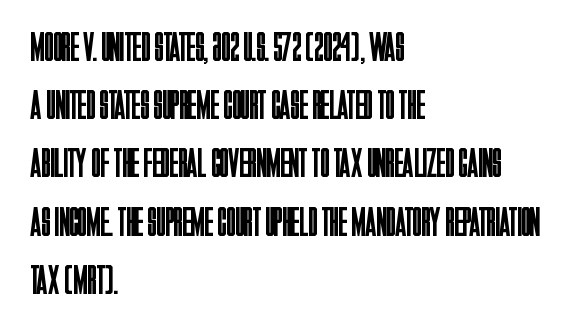
Q: Is the text bold? A: No.
Q: Is the text italic (slanted)? A: No, it is upright.
Q: Is the typeface a serif or a sans-serif typeface? A: Sans-serif.
Q: Is the text underlined? A: No.
Q: How is the paragraph aligned? A: Left-aligned.
Q: Is the spacing between letters normal or unusually wide? A: Normal.
Q: Is the spacing between lines tight, normal or loose? A: Normal.
Q: Width (condensed, normal, or wide)? A: Condensed.
Q: Stroke contrast? A: Low.
Q: x-height? A: Large.
Q: Monospaced? A: No.
